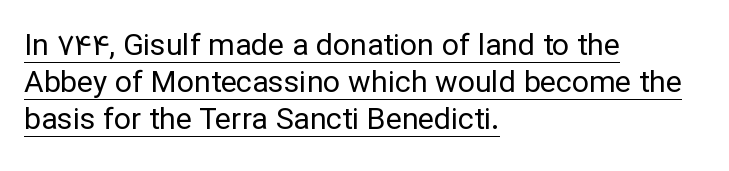
Stroke thickness stays within the range of a standard reading face or lighter. Observe the absence of serifs on each vertical stroke in this sample. The lines in this sample share a left origin and differ only in where they stop. Designer's note — italics off, roman on.
